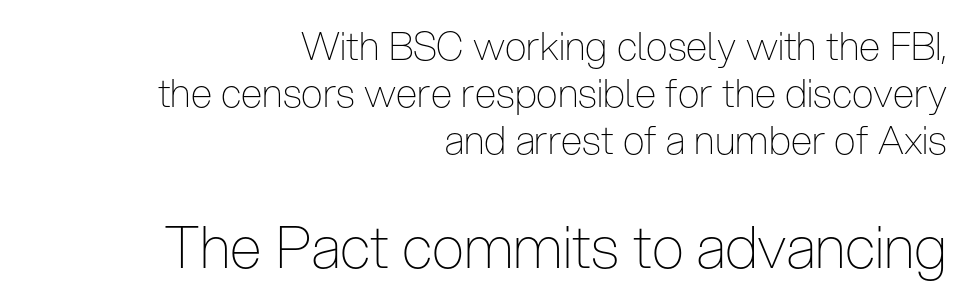
Q: Is the text bold? A: No.
Q: Is the text italic (slanted)? A: No, it is upright.
Q: Is the typeface a serif or a sans-serif typeface? A: Sans-serif.
Q: Is the text underlined? A: No.
Q: How is the paragraph aligned? A: Right-aligned.
Q: Is the spacing between letters normal or unusually wide? A: Normal.
Q: Which block of text is set in a larger size, the first (top) or the second (bottom)? A: The second (bottom) one.
Q: Width (condensed, normal, or wide)? A: Condensed.
Q: Stroke contrast? A: Low.
Q: x-height? A: Medium.
Q: Monospaced? A: No.
